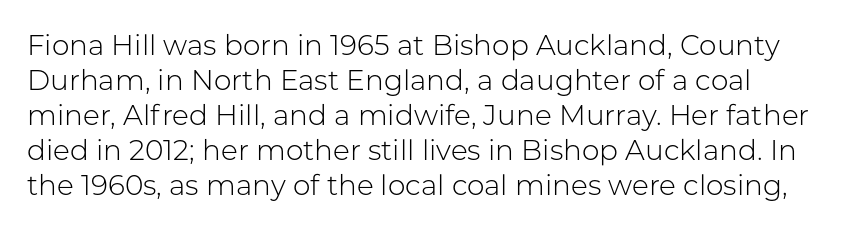
Only glyphs here, with clear space below each row. This rendering leaves character spacing at its baseline value. Rows of type keep a routine distance in the vertical direction. The rendering uses natural spacing where letterforms have individual widths. Upright lettering throughout. The font sits on the lighter half of the weight spectrum, regular included.
